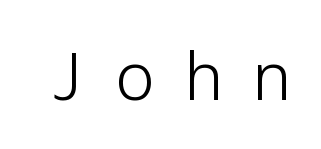
Q: Is the text bold? A: No.
Q: Is the text italic (slanted)? A: No, it is upright.
Q: Is the typeface a serif or a sans-serif typeface? A: Sans-serif.
Q: Is the text underlined? A: No.
Q: Is the spacing between letters normal or unusually wide? A: Unusually wide.
Q: Width (condensed, normal, or wide)? A: Normal.
Q: Stroke contrast? A: Low.
Q: x-height? A: Medium.
